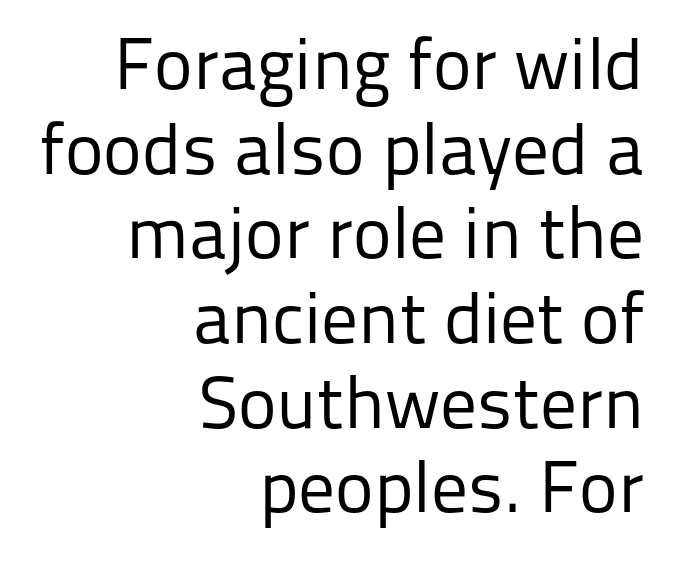
The cut favours lightness, reaching ordinary text weight at its darkest. Compared with typical body copy, the letter spacing here is the same. The letters carry no serifs — their stems end cleanly without finishing strokes. The font's upright variant was chosen for this text. Here the designer chose a conventional face with non-uniform glyph widths.
